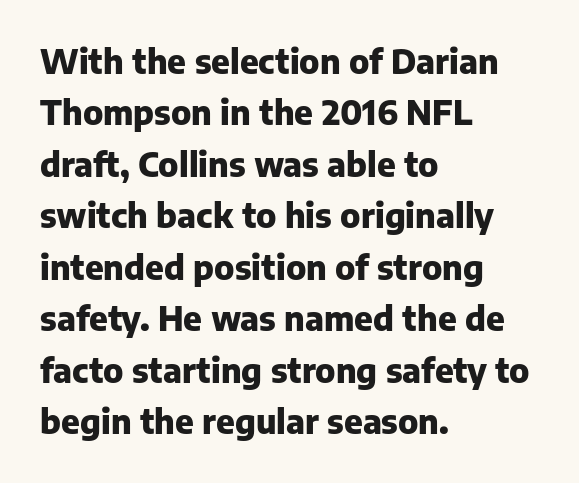
Q: Is the text bold? A: Yes.
Q: Is the text italic (slanted)? A: No, it is upright.
Q: Is the typeface a serif or a sans-serif typeface? A: Sans-serif.
Q: Is the text underlined? A: No.
Q: How is the paragraph aligned? A: Left-aligned.
Q: Is the spacing between letters normal or unusually wide? A: Normal.
Q: Is the spacing between lines tight, normal or loose? A: Normal.
Q: Width (condensed, normal, or wide)? A: Normal.
Q: Stroke contrast? A: Low.
Q: x-height? A: Medium.
Q: Monospaced? A: No.
